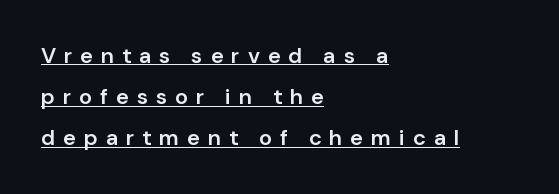
Weight check: semibold — heavier than regular, not quite bold. Line starts are locked; line ends wander. Characters remain perfectly vertical along every line. Is the letter spacing exaggerated? Yes — the characters are pushed far apart. Underlining? Definitely there.
